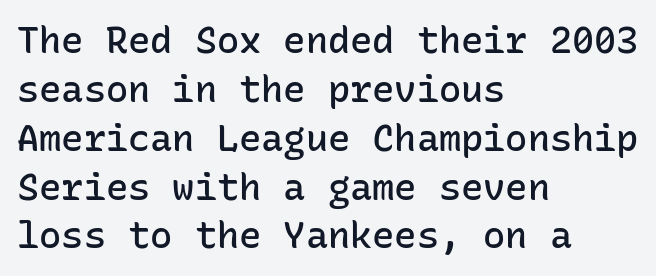
{"serif": "no", "italic": "no", "bold": "semi", "weight": "semibold", "width": "normal", "stroke_contrast": "low", "x_height": "medium", "monospaced": "yes", "underline": "no", "align": "left", "line_spacing": "normal", "line_spacing_ratio": 1.32, "letter_spacing": "normal", "letter_spacing_em": 0.0, "glyph_px": 37}
